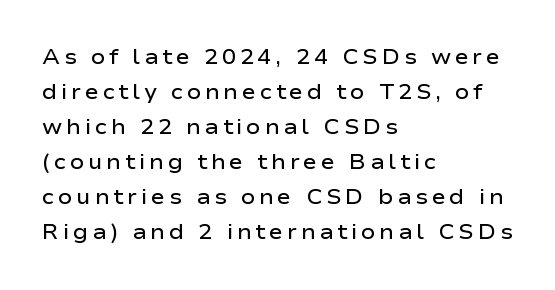
Q: Is the text bold? A: Semi-bold.
Q: Is the text italic (slanted)? A: No, it is upright.
Q: Is the text underlined? A: No.
Q: How is the paragraph aligned? A: Left-aligned.
Q: Is the spacing between lines tight, normal or loose? A: Normal.
